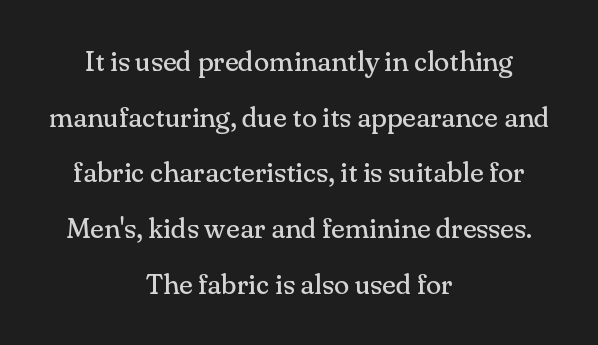
Designer's note — italics off, roman on. Caption: multi-line text, centered on the measure. Is this a sans? No — the strokes have serifs. Each new line begins a long way beneath the previous one. The gaps between neighbouring characters are ordinary and unremarkable. You could not count columns in this text — the font is proportionally spaced.
